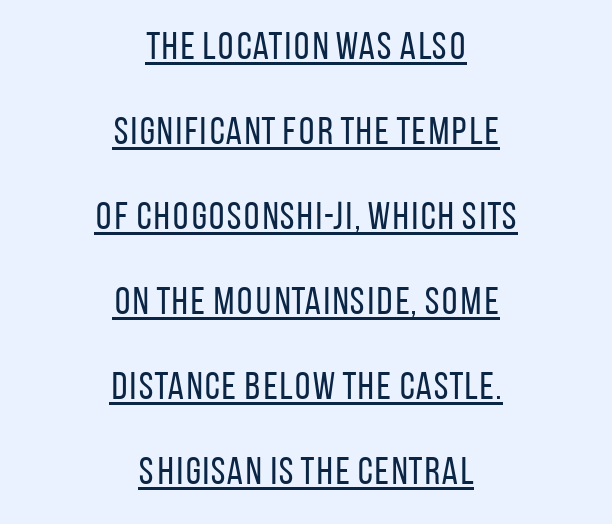
The image shows 39 px regular-weight, condensed sans-serif type, upright; set centered, loose line spacing (2.18x), normal letter spacing, underlined; low stroke contrast and a large x-height.
